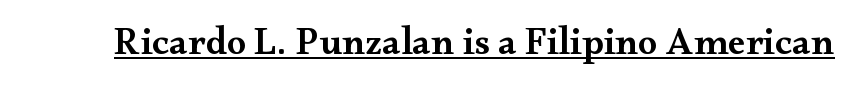
{"serif": "yes", "italic": "no", "bold": "semi", "weight": "semibold", "width": "wide", "stroke_contrast": "medium", "x_height": "small", "monospaced": "no", "underline": "yes", "letter_spacing": "normal", "letter_spacing_em": 0.0, "glyph_px": 39}
